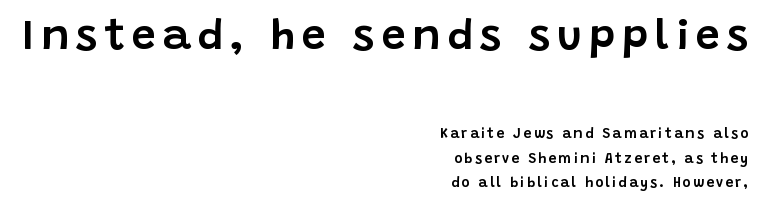
{"serif": "no", "italic": "no", "width": "normal", "stroke_contrast": "low", "x_height": "large", "monospaced": "no", "underline": "no", "align": "right", "line_spacing_ratio": 1.76, "larger_block": "first", "size_ratio": 3.07, "glyph_px": 43}
